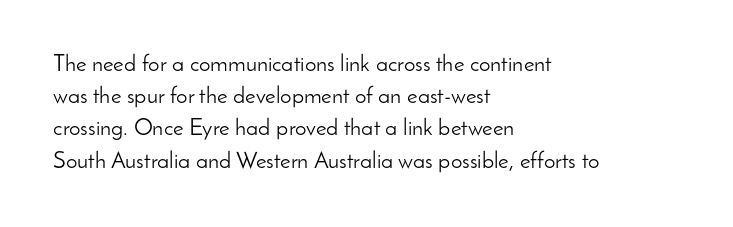
The image shows 23 px text type, upright; set left-aligned, normal line spacing (1.4x), normal letter spacing, not underlined.
